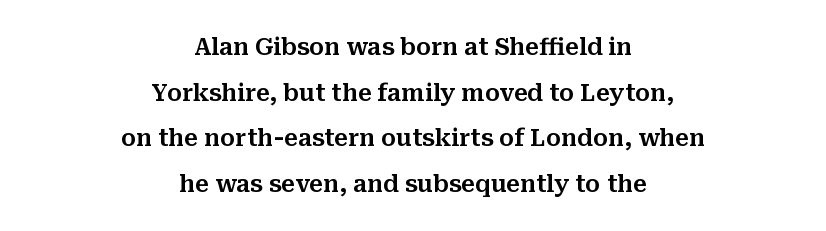
The image shows 23 px text type, upright; set centered, loose line spacing (1.98x), normal letter spacing, not underlined.
